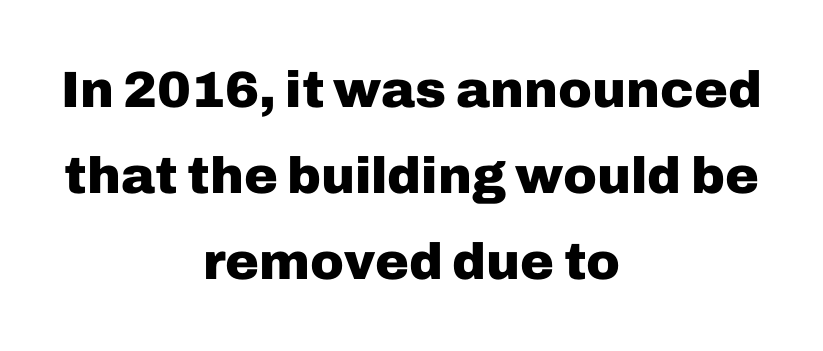
Descender tails drop into unmarked territory. The rendering positions every line midway between the sides. The font's upright variant was chosen for this text. Students, this is bold: see how much ink each stroke carries. The passage shown stacks its lines at a standard gap. Here the designer chose a conventional face with non-uniform glyph widths.
